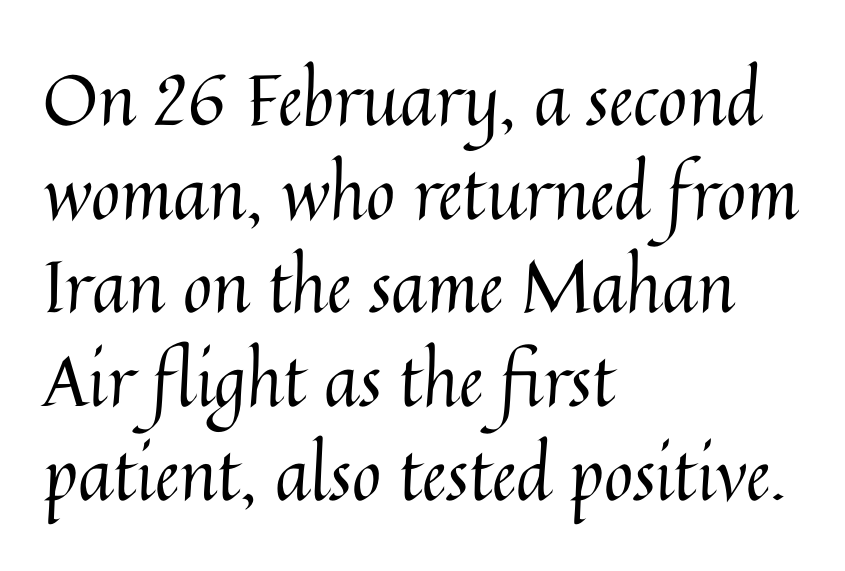
Alignment: flush left. Students, note that the glyphs here touch the page at normal intervals. Do the characters align in a grid? No, the font is proportional. Notice how descenders clear the ascenders below comfortably — that's standard leading.
